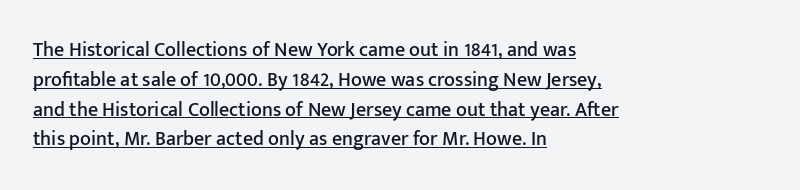
{"italic": "no", "underline": "yes", "align": "left", "line_spacing": "normal", "line_spacing_ratio": 1.49, "letter_spacing": "normal", "letter_spacing_em": 0.0, "glyph_px": 20}
